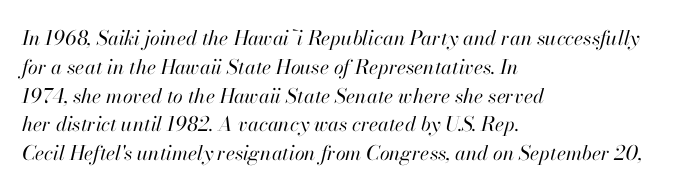
The cut favours lightness, reaching ordinary text weight at its darkest. A classic flush-left, rag-right setting is used for this passage. Does the lettering tilt? It does — this is italic. Standard letterfit; no display-style spreading of the glyphs. Underlining? Definitely not there. The rows are spaced the way most documents space them.
